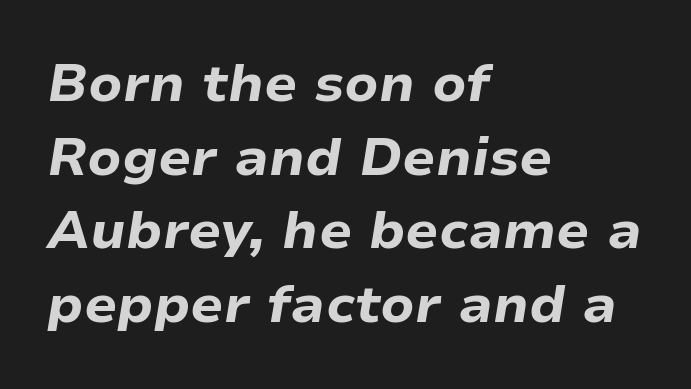
{"italic": "yes", "lean": "right", "slant_degrees": 9, "bold": "yes", "weight": "bold", "width": "normal", "stroke_contrast": "low", "x_height": "medium", "monospaced": "no", "underline": "no", "align": "left", "line_spacing": "normal", "line_spacing_ratio": 1.39, "letter_spacing": "normal", "letter_spacing_em": 0.0, "glyph_px": 53}
